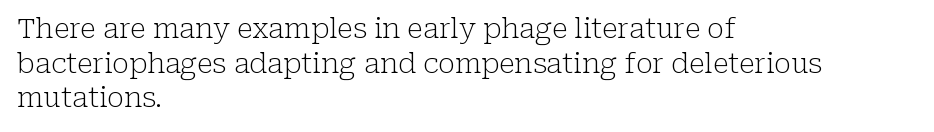
Q: Is the text bold? A: No.
Q: Is the text italic (slanted)? A: No, it is upright.
Q: Is the typeface a serif or a sans-serif typeface? A: Serif.
Q: Is the text underlined? A: No.
Q: How is the paragraph aligned? A: Left-aligned.
Q: Is the spacing between letters normal or unusually wide? A: Normal.
Q: Width (condensed, normal, or wide)? A: Normal.
Q: Stroke contrast? A: Low.
Q: x-height? A: Medium.
Q: Monospaced? A: No.
